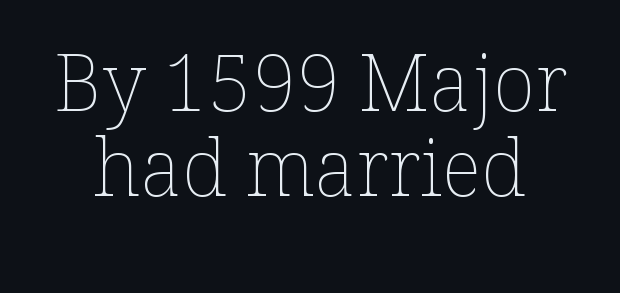
You could not count columns in this text — the font is proportionally spaced. Nobody drew a line under any word here. Compared with a typical body face, this is equally light or lighter still. You can tell it's not italic because the verticals are truly vertical.
